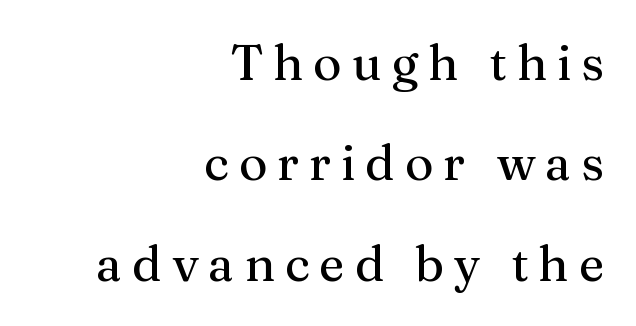
Q: Is the text italic (slanted)? A: No, it is upright.
Q: Is the typeface a serif or a sans-serif typeface? A: Serif.
Q: Is the text underlined? A: No.
Q: How is the paragraph aligned? A: Right-aligned.
Q: Is the spacing between letters normal or unusually wide? A: Unusually wide.
Q: Is the spacing between lines tight, normal or loose? A: Loose.
Q: Width (condensed, normal, or wide)? A: Normal.
Q: Stroke contrast? A: Medium.
Q: x-height? A: Medium.
Q: Monospaced? A: No.
